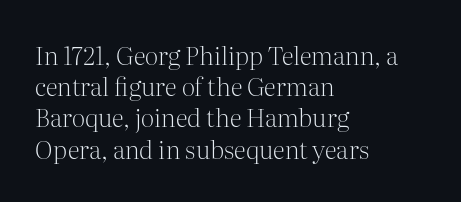
{"italic": "no", "bold": "no", "underline": "no", "align": "left", "line_spacing": "normal", "line_spacing_ratio": 1.25, "letter_spacing": "normal", "letter_spacing_em": 0.0, "glyph_px": 25}
